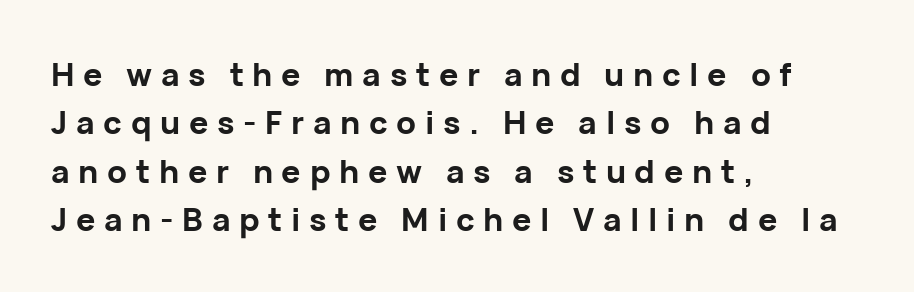
In terms of letterspacing, this is a distinctly airy, spread setting. This sample has the flowing, uneven cadence of proportional lettering. Set as a true bold cut, around the 700 mark. Leading: standard. Examine the stroke ends and you'll find no serifs. Nobody drew a line under any word here.
